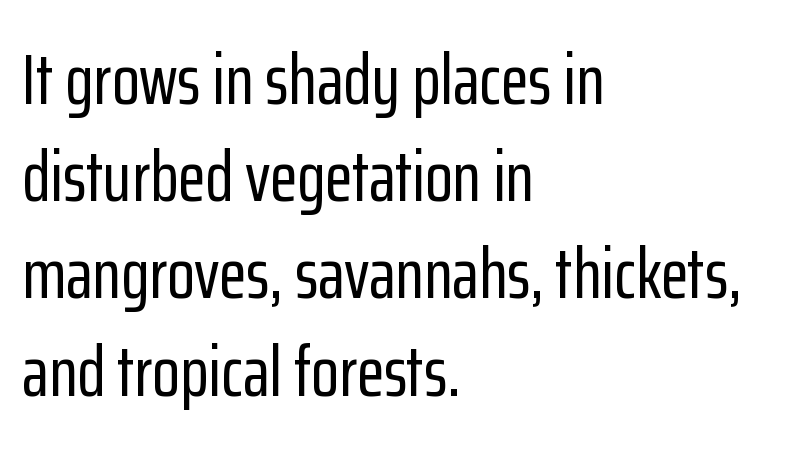
Visually the block forms a straight wall on the left and a jagged coastline on the right. Notice how descenders clear the ascenders below comfortably — that's standard leading. Grotesque or geometric, the face here clearly has no serifs. Posture: upright roman. Is this a fixed-width face? No — the glyphs have proportional, varying widths. Characters follow at the spacing the type designer built in.
